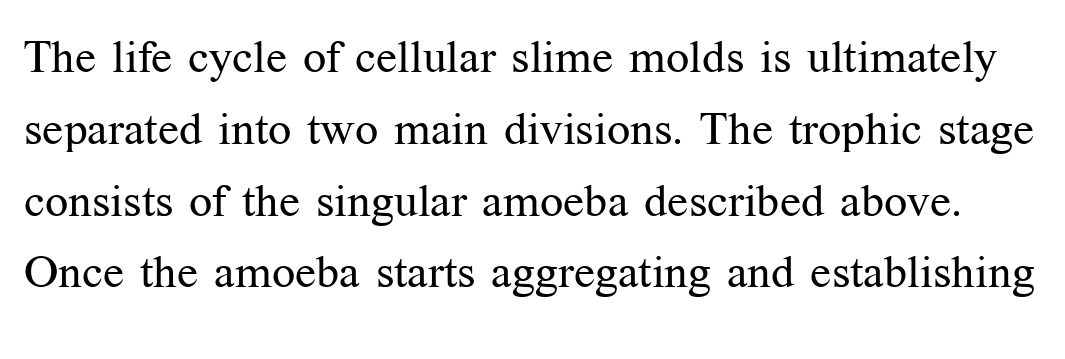
Regarding serifs, this sample has them. Think of a printed novel: that variable character pitch is what you see here. Notice how the stems are strictly vertical — no italics here. This rendering features lettering with no underline. Students, note that the glyphs here touch the page at normal intervals.
